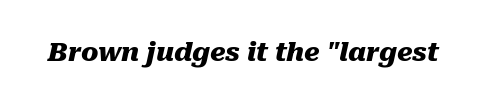
The image shows 26 px bold type, italic (leaning right); set normal letter spacing, not underlined.
